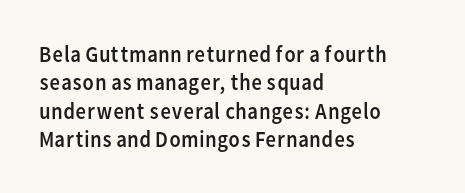
{"italic": "no", "bold": "no", "underline": "no", "align": "left", "line_spacing_ratio": 1.23, "letter_spacing": "normal", "letter_spacing_em": 0.0, "glyph_px": 23}
